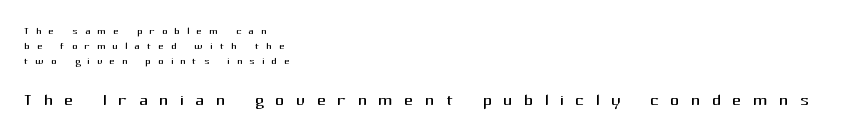
The image shows 23 px text type, upright; set left-aligned, tight line spacing (1.08x), unusually wide letter spacing (+0.49 em), not underlined; the second (bottom) block is 1.64x larger.
